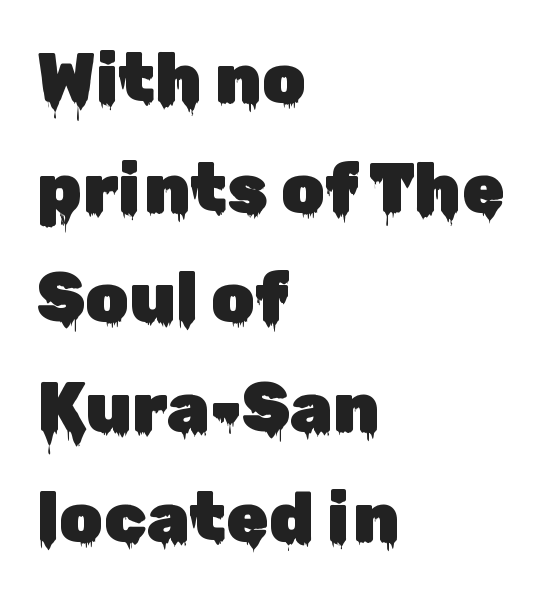
Q: Is the text italic (slanted)? A: No, it is upright.
Q: Is the typeface a serif or a sans-serif typeface? A: Sans-serif.
Q: Is the text underlined? A: No.
Q: How is the paragraph aligned? A: Left-aligned.
Q: Is the spacing between letters normal or unusually wide? A: Normal.
Q: Is the spacing between lines tight, normal or loose? A: Normal.
Q: Width (condensed, normal, or wide)? A: Normal.
Q: Stroke contrast? A: Low.
Q: x-height? A: Medium.
Q: Monospaced? A: No.
